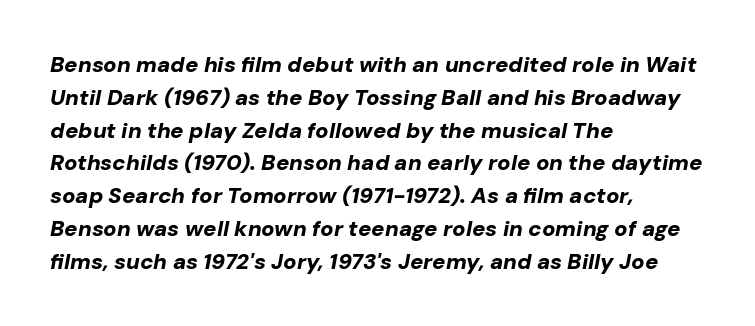
{"italic": "yes", "lean": "right", "slant_degrees": 10, "bold": "yes", "underline": "no", "align": "left", "line_spacing": "normal", "line_spacing_ratio": 1.49, "letter_spacing": "normal", "letter_spacing_em": 0.0, "glyph_px": 22}
